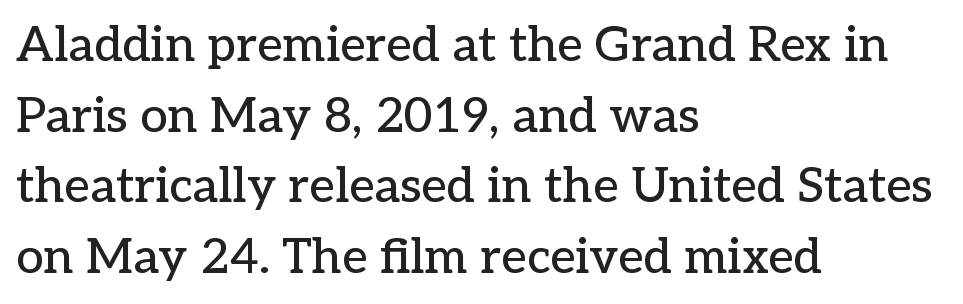
{"serif": "yes", "italic": "no", "width": "normal", "stroke_contrast": "low", "x_height": "medium", "monospaced": "no", "underline": "no", "align": "left", "line_spacing": "normal", "line_spacing_ratio": 1.44, "letter_spacing": "normal", "letter_spacing_em": 0.0, "glyph_px": 49}
